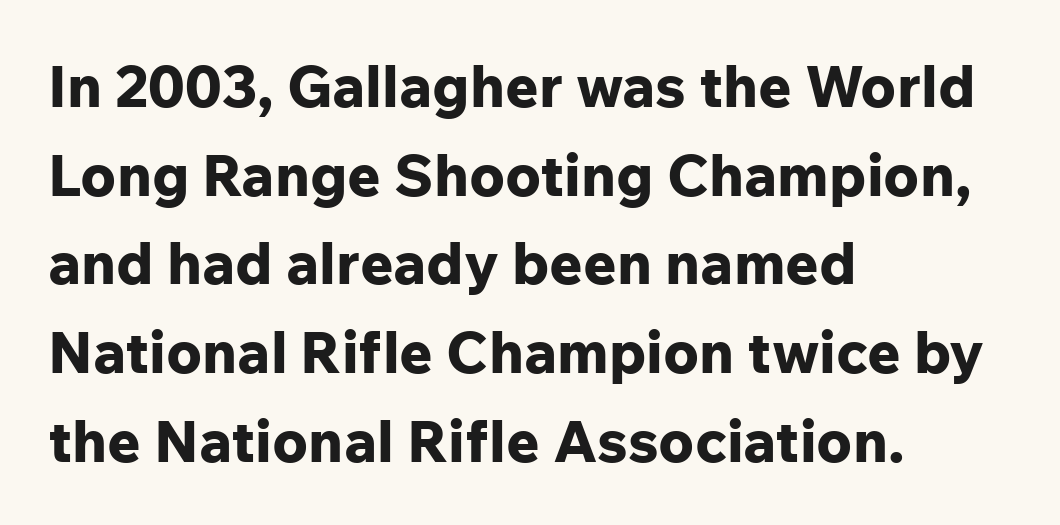
{"serif": "no", "italic": "no", "bold": "yes", "weight": "bold", "width": "normal", "stroke_contrast": "low", "x_height": "medium", "monospaced": "no", "underline": "no", "align": "left", "line_spacing": "normal", "line_spacing_ratio": 1.53, "letter_spacing": "normal", "letter_spacing_em": 0.0, "glyph_px": 58}
